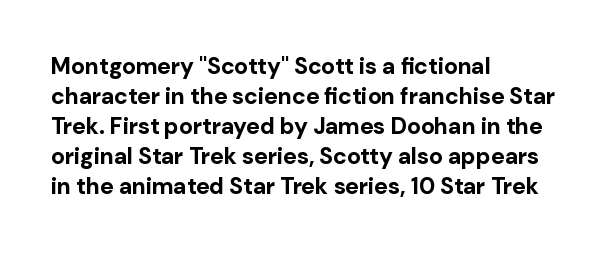
{"italic": "no", "bold": "yes", "underline": "no", "align": "left", "line_spacing": "normal", "line_spacing_ratio": 1.3, "letter_spacing": "normal", "letter_spacing_em": 0.0, "glyph_px": 23}
